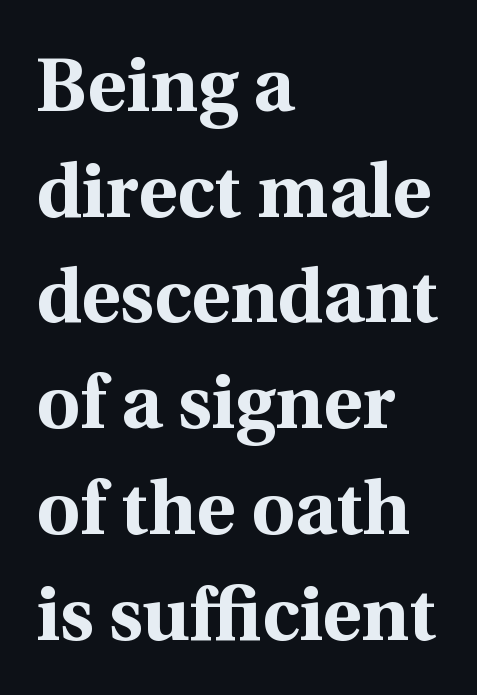
You can tell from the footed stems that serif type was used. Layout note: lines flush left. A typesetter would call this proportional, since set widths differ per character. Pretty heavy lettering here — definitely bold.
